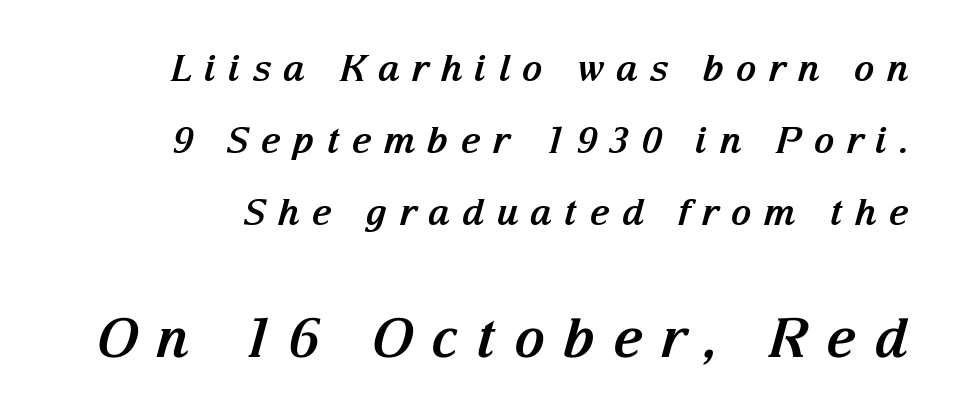
Regarding leading, the lines here are spaced well apart. Yep, that's italic — everything's leaning. Descenders are the only things crossing below the line. Is the letter spacing exaggerated? Yes — the characters are pushed far apart. Note: smaller setting up top, larger setting below.
